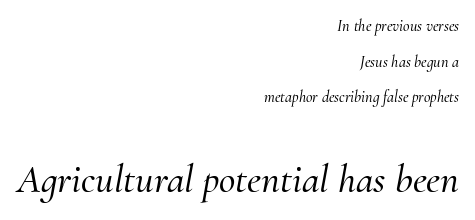
The image shows 40 px serif type, italic (leaning right); set right-aligned, loose line spacing (2.22x), normal letter spacing, not underlined; the second (bottom) block is 2.5x larger; medium stroke contrast and a small x-height.
